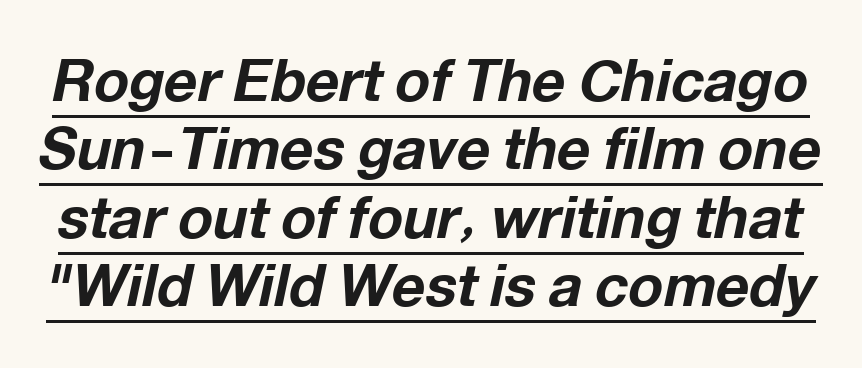
Q: Is the text bold? A: Yes.
Q: Is the text italic (slanted)? A: Yes, it leans right by about 12 degrees.
Q: Is the text underlined? A: Yes.
Q: Is the spacing between letters normal or unusually wide? A: Normal.
Q: Width (condensed, normal, or wide)? A: Normal.
Q: Stroke contrast? A: Low.
Q: x-height? A: Medium.
Q: Monospaced? A: No.
